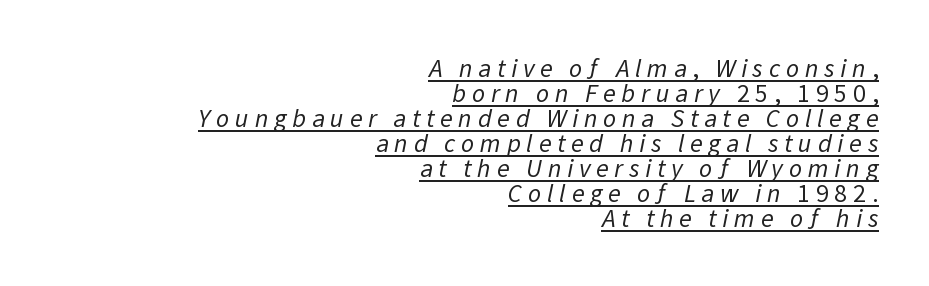
This is not heavy type; no bold has been used. This is underlined copy, the kind a proofreader might mark for attention. The gaps between neighbouring characters are conspicuously large. Visually the block forms a straight wall on the right and a jagged coastline on the left. The lines are packed closely together with very little leading.
